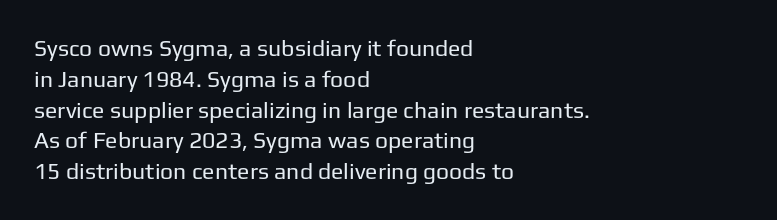
Q: Is the text bold? A: No.
Q: Is the text italic (slanted)? A: No, it is upright.
Q: Is the text underlined? A: No.
Q: How is the paragraph aligned? A: Left-aligned.
Q: Is the spacing between letters normal or unusually wide? A: Normal.
Q: Is the spacing between lines tight, normal or loose? A: Normal.
